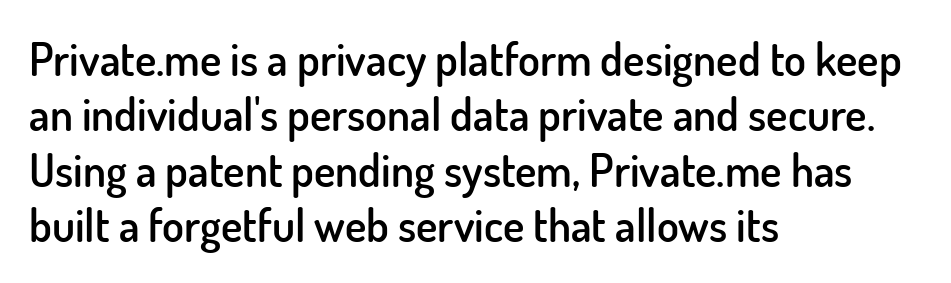
Q: Is the text bold? A: Semi-bold.
Q: Is the text italic (slanted)? A: No, it is upright.
Q: Is the typeface a serif or a sans-serif typeface? A: Sans-serif.
Q: Is the text underlined? A: No.
Q: How is the paragraph aligned? A: Left-aligned.
Q: Is the spacing between letters normal or unusually wide? A: Normal.
Q: Width (condensed, normal, or wide)? A: Normal.
Q: Stroke contrast? A: Low.
Q: x-height? A: Small.
Q: Monospaced? A: No.
